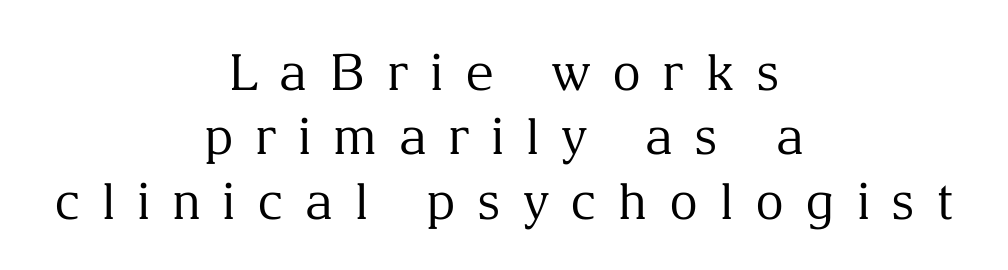
The image shows 50 px regular-weight serif type, upright; set centered, normal line spacing (1.29x), unusually wide letter spacing (+0.43 em), not underlined; medium stroke contrast and a medium x-height.
